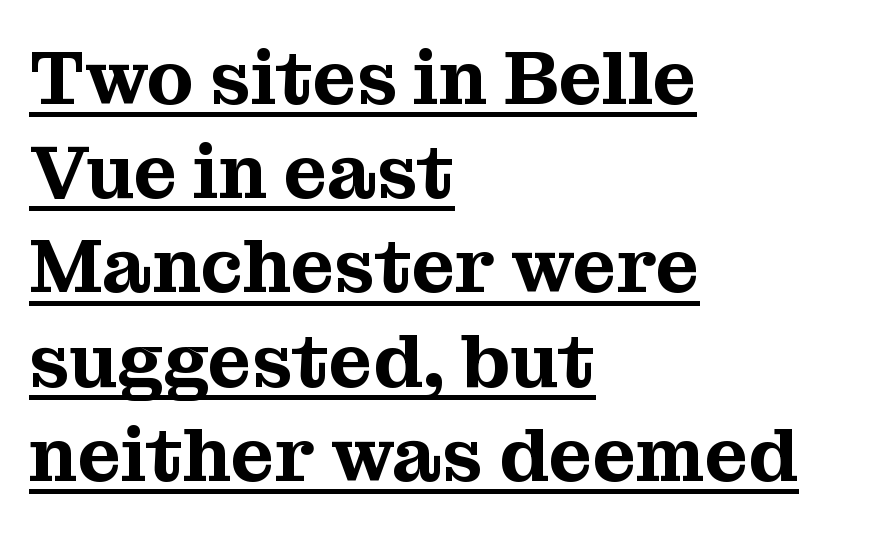
{"serif": "yes", "italic": "no", "width": "normal", "stroke_contrast": "medium", "x_height": "medium", "monospaced": "no", "underline": "yes", "align": "left", "line_spacing_ratio": 1.24, "letter_spacing": "normal", "letter_spacing_em": 0.0, "glyph_px": 76}
